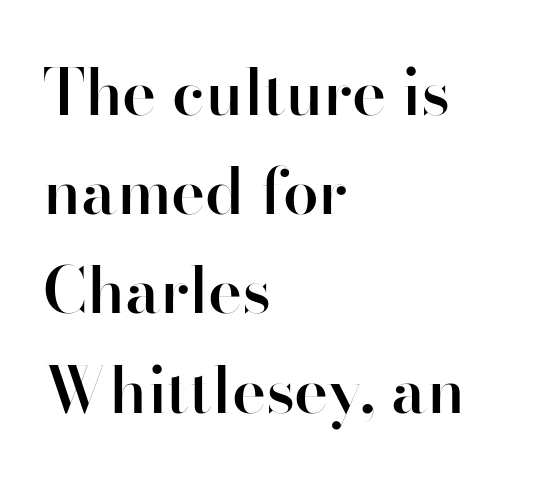
The image shows 64 px semibold sans-serif type, upright; set left-aligned, normal line spacing (1.55x), normal letter spacing, not underlined; high stroke contrast and a small x-height.
